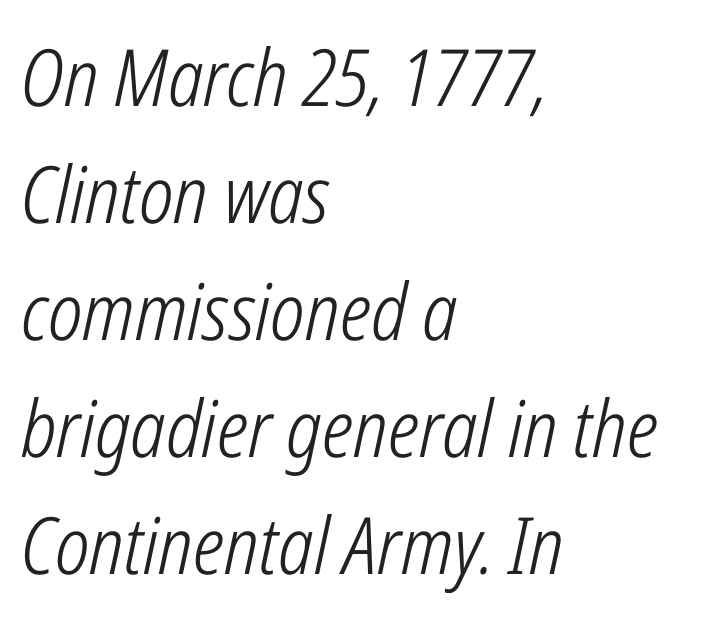
The image shows 79 px light, condensed type, italic (leaning right); set left-aligned, normal line spacing (1.48x), normal letter spacing, not underlined; low stroke contrast and a medium x-height.
